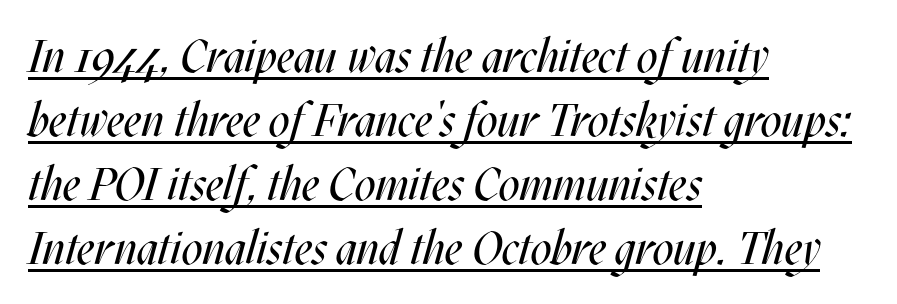
Glance below the letters and you will spot a drawn line. The text carries the slant typical of an italic or oblique font. Stroke mass is kept to a normal reading level or below. The rendering uses natural spacing where letterforms have individual widths.
